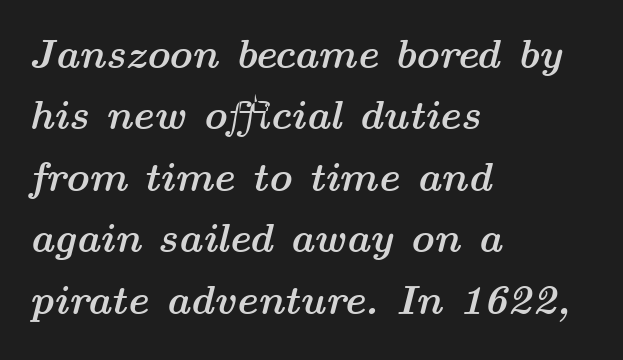
Emphasis by weight is at full strength: bold. Beneath every word, the page is bare. Nothing unusual about the tracking: characters are spaced as the font intends. Visually the block forms a straight wall on the left and a jagged coastline on the right. Would a proofreader flag this as italicized? Yes.
